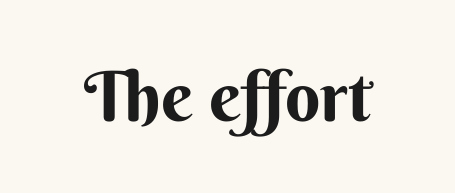
Here the glyphs are tracked normally, forming tight word shapes. The strokes are fattened all the way to bold. This sample uses a sans-serif face. Do the letters lean? They stand straight. Words float on clear page, feet unadorned. Looks like regular typesetting: each glyph gets only the width it needs.
